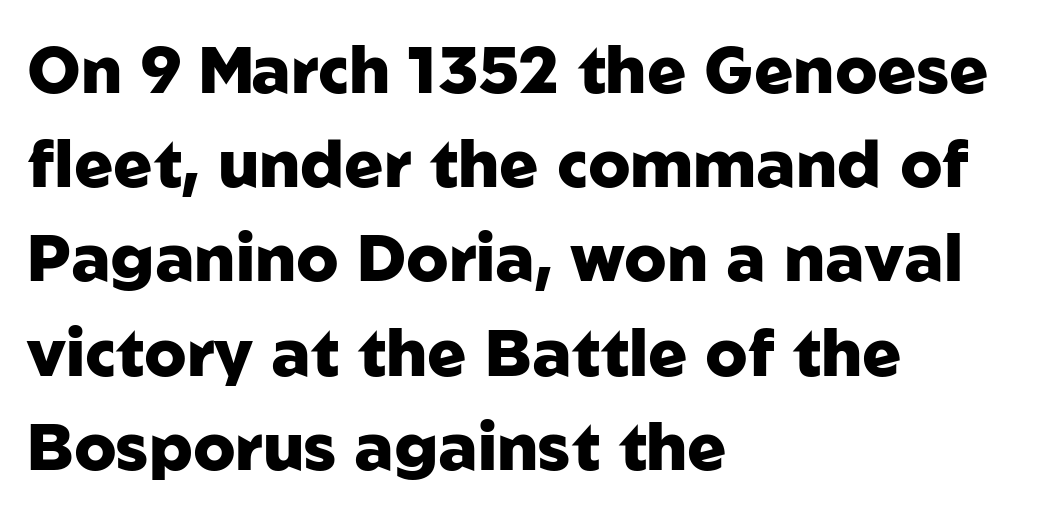
Proportional: the letters do not fall into vertical columns. Every character sits straight up, as roman type does. The face used here is a sans, in the tradition of grotesques and geometrics. Notice how descenders clear the ascenders below comfortably — that's standard leading. How heavy is the stroke? Heavy — this is a bold. Observe the ordinary spacing: letters are neighbours, not strangers.
